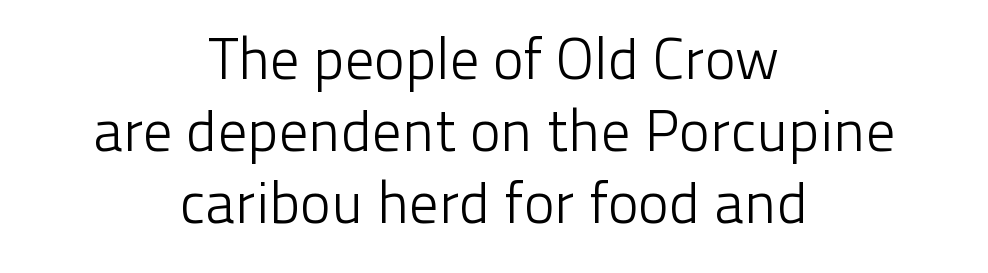
The gap between lines stays unmarked. Teacher's note: observe the equal gaps on both sides — that is centered alignment. The text was rendered using a sans face with plain stroke endings. The letters stand straight up with perfectly vertical stems.
